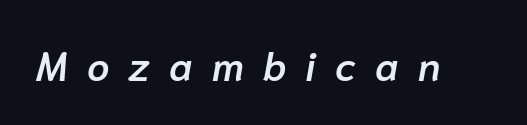
The image shows 40 px semibold type, italic (leaning right); set unusually wide letter spacing (+0.48 em), not underlined; low stroke contrast and a medium x-height.
